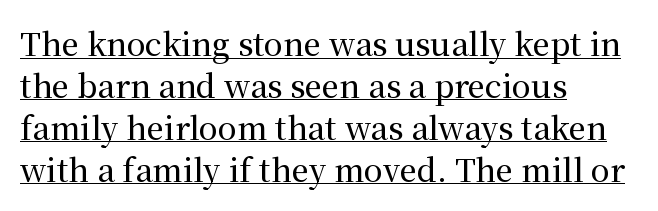
The image shows 31 px serif type, upright; set left-aligned, normal line spacing (1.35x), normal letter spacing, underlined; medium stroke contrast and a medium x-height.
